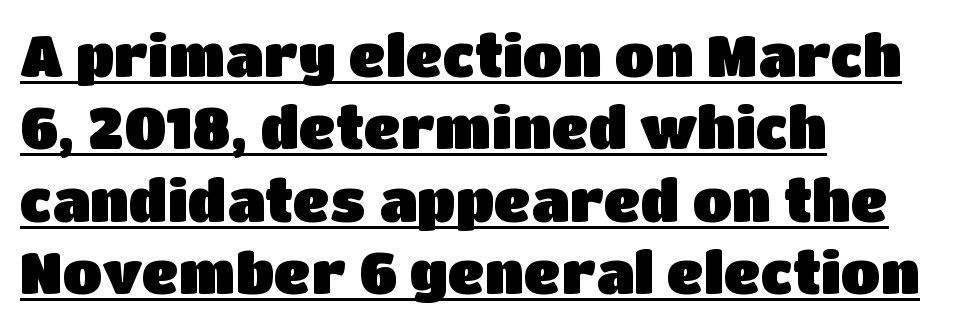
Q: Is the text italic (slanted)? A: No, it is upright.
Q: Is the typeface a serif or a sans-serif typeface? A: Sans-serif.
Q: Is the text underlined? A: Yes.
Q: How is the paragraph aligned? A: Left-aligned.
Q: Is the spacing between letters normal or unusually wide? A: Normal.
Q: Is the spacing between lines tight, normal or loose? A: Normal.
Q: Width (condensed, normal, or wide)? A: Normal.
Q: Stroke contrast? A: Low.
Q: x-height? A: Large.
Q: Monospaced? A: No.
